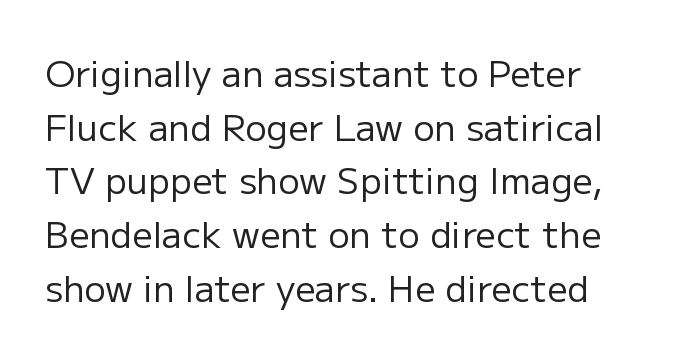
The image shows 36 px regular-weight sans-serif type, upright; set normal line spacing (1.49x), normal letter spacing, not underlined; low stroke contrast and a medium x-height.
